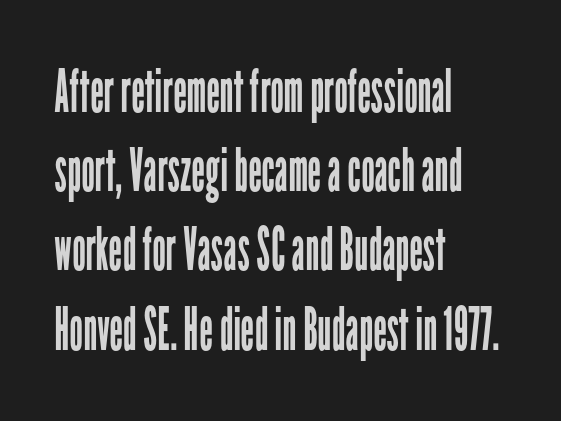
Does the type have serifs? No, each stem ends abruptly. The baseline area is clear. Left-aligned paragraph, ragged on the right. Letter spacing: default.
